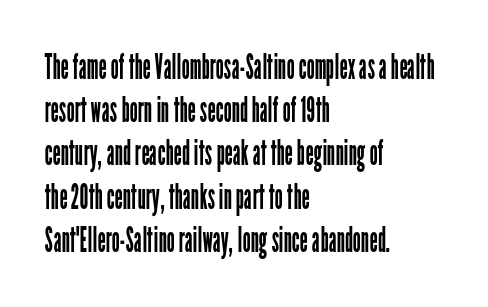
Q: Is the text bold? A: No.
Q: Is the text italic (slanted)? A: No, it is upright.
Q: Is the typeface a serif or a sans-serif typeface? A: Sans-serif.
Q: Is the text underlined? A: No.
Q: How is the paragraph aligned? A: Left-aligned.
Q: Is the spacing between letters normal or unusually wide? A: Normal.
Q: Width (condensed, normal, or wide)? A: Condensed.
Q: Stroke contrast? A: Low.
Q: x-height? A: Medium.
Q: Monospaced? A: No.
